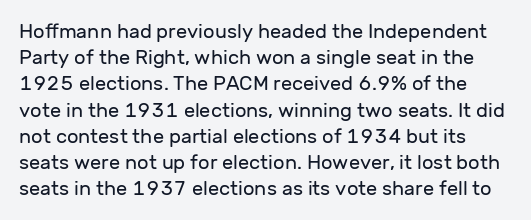
The image shows 20 px text type, upright; set normal line spacing (1.31x), normal letter spacing, not underlined.
